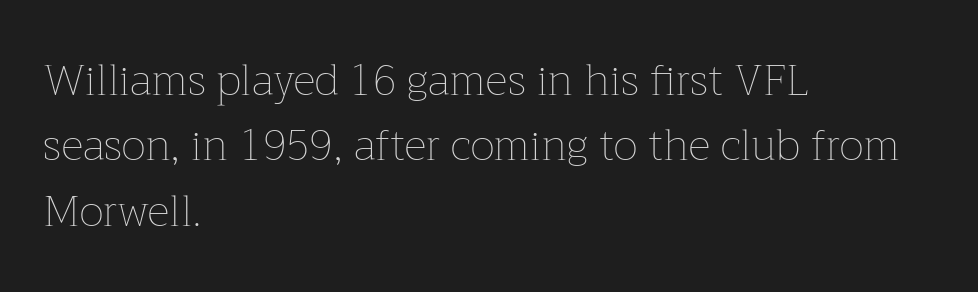
The image shows 43 px thin type, upright; set left-aligned, normal line spacing (1.52x), normal letter spacing, not underlined; low stroke contrast and a medium x-height.
